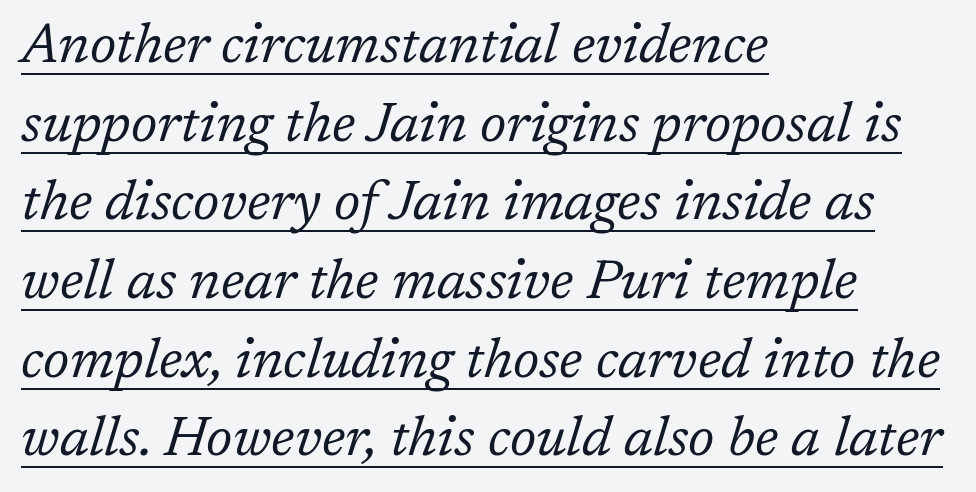
Q: Is the text bold? A: No.
Q: Is the text italic (slanted)? A: Yes, it leans right by about 17 degrees.
Q: Is the typeface a serif or a sans-serif typeface? A: Serif.
Q: Is the text underlined? A: Yes.
Q: How is the paragraph aligned? A: Left-aligned.
Q: Is the spacing between letters normal or unusually wide? A: Normal.
Q: Is the spacing between lines tight, normal or loose? A: Normal.
Q: Width (condensed, normal, or wide)? A: Normal.
Q: Stroke contrast? A: Low.
Q: x-height? A: Medium.
Q: Monospaced? A: No.
